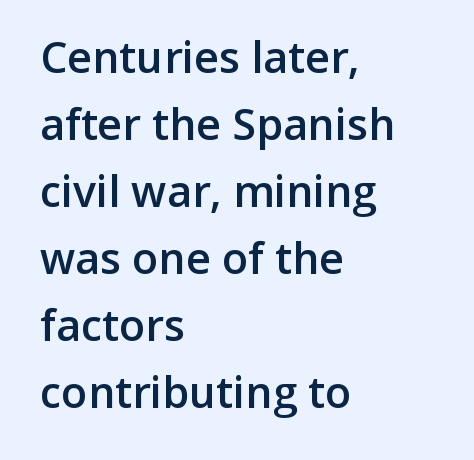
Q: Is the text bold? A: Semi-bold.
Q: Is the text italic (slanted)? A: No, it is upright.
Q: Is the typeface a serif or a sans-serif typeface? A: Sans-serif.
Q: Is the text underlined? A: No.
Q: How is the paragraph aligned? A: Left-aligned.
Q: Is the spacing between letters normal or unusually wide? A: Normal.
Q: Is the spacing between lines tight, normal or loose? A: Normal.
Q: Width (condensed, normal, or wide)? A: Normal.
Q: Stroke contrast? A: Low.
Q: x-height? A: Medium.
Q: Monospaced? A: No.
